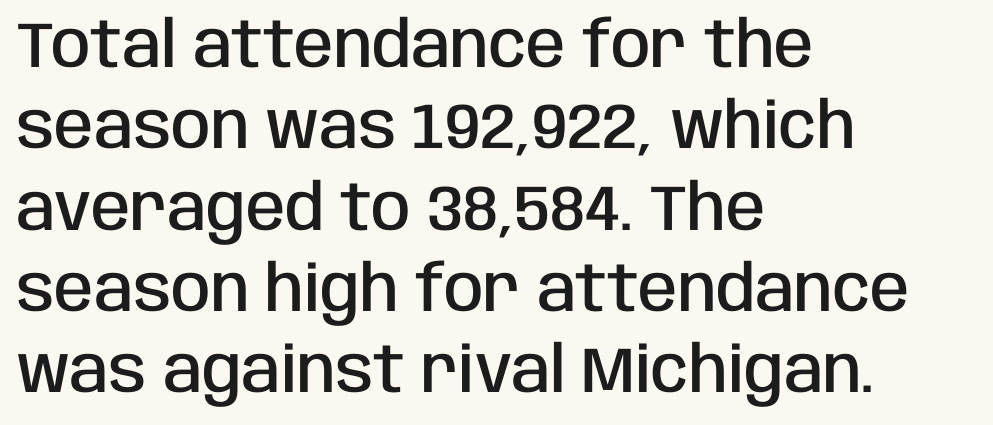
Q: Is the text bold? A: Semi-bold.
Q: Is the text italic (slanted)? A: No, it is upright.
Q: Is the typeface a serif or a sans-serif typeface? A: Sans-serif.
Q: Is the text underlined? A: No.
Q: How is the paragraph aligned? A: Left-aligned.
Q: Is the spacing between letters normal or unusually wide? A: Normal.
Q: Is the spacing between lines tight, normal or loose? A: Normal.
Q: Width (condensed, normal, or wide)? A: Condensed.
Q: Stroke contrast? A: Low.
Q: x-height? A: Large.
Q: Monospaced? A: No.
